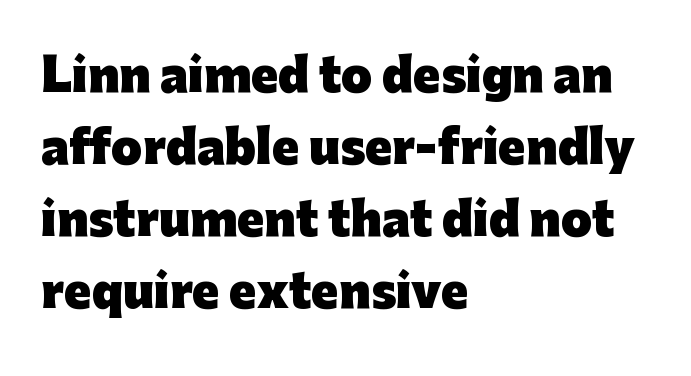
{"serif": "no", "italic": "no", "bold": "yes", "weight": "heavy", "width": "normal", "stroke_contrast": "low", "x_height": "medium", "monospaced": "no", "underline": "no", "align": "left", "line_spacing": "normal", "line_spacing_ratio": 1.6, "letter_spacing": "normal", "letter_spacing_em": 0.0, "glyph_px": 45}
